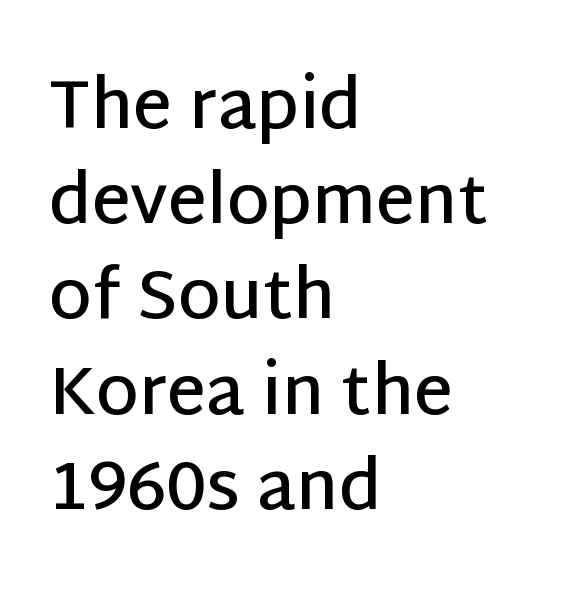
Underlining? Definitely not there. Is there much room between lines? A standard amount, neither cramped nor airy. The typeface chosen for these lines omits serifs. The letters sit at their default tracking, neither squeezed nor spread. Quick note: not italic, upright.
